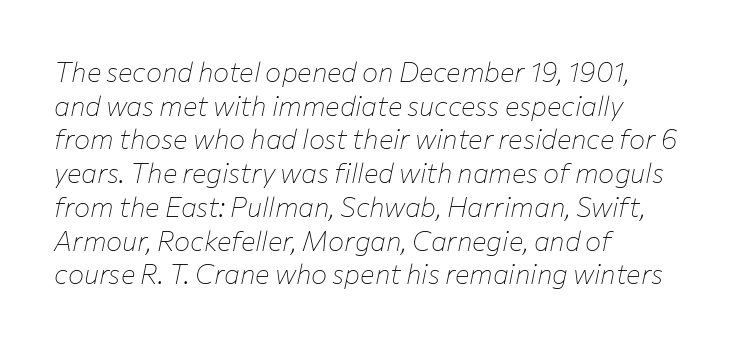
The image shows 27 px text type, italic (leaning right); set left-aligned, normal line spacing (1.25x), normal letter spacing, not underlined.
